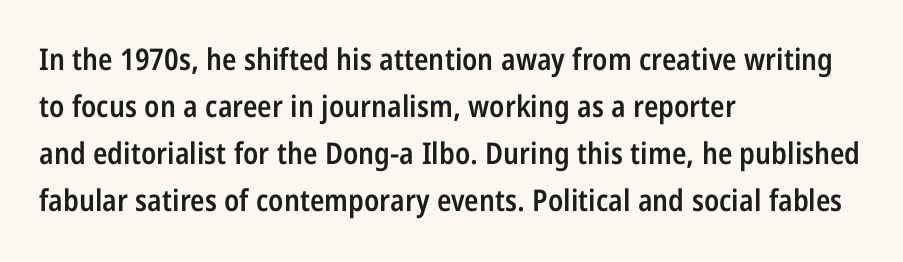
{"serif": "no", "italic": "no", "bold": "semi", "weight": "semibold", "width": "condensed", "stroke_contrast": "low", "x_height": "large", "monospaced": "no", "underline": "no", "align": "left", "line_spacing": "normal", "line_spacing_ratio": 1.57, "letter_spacing": "normal", "letter_spacing_em": 0.0, "glyph_px": 30}
